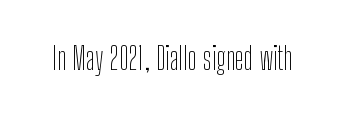
{"serif": "no", "italic": "no", "bold": "no", "weight": "thin", "width": "condensed", "stroke_contrast": "low", "x_height": "medium", "monospaced": "no", "underline": "no", "letter_spacing": "normal", "letter_spacing_em": 0.0, "glyph_px": 31}
